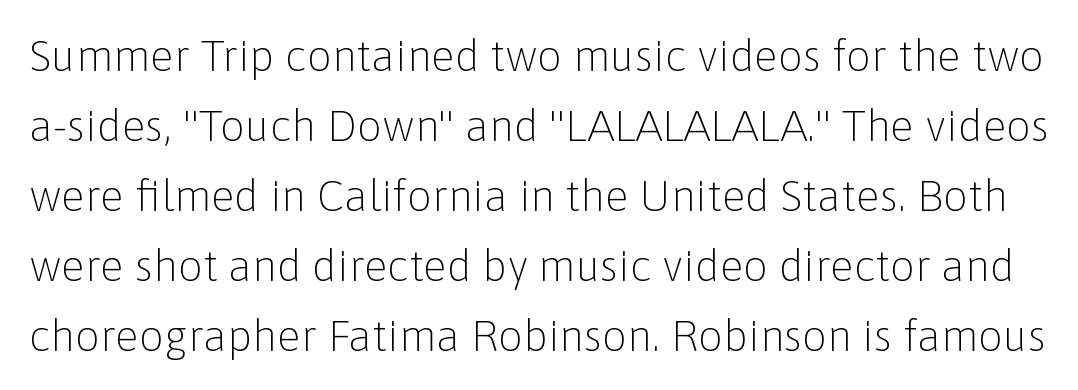
The space directly below the letters is spotless. This sample uses an upright cut, with every glyph sitting square on the baseline. This sample has the flowing, uneven cadence of proportional lettering. The tracking reads as untouched default to a designer's eye. Counters stay open thanks to moderate or lighter strokes. What's the leading like? Ordinary, nothing unusual.
